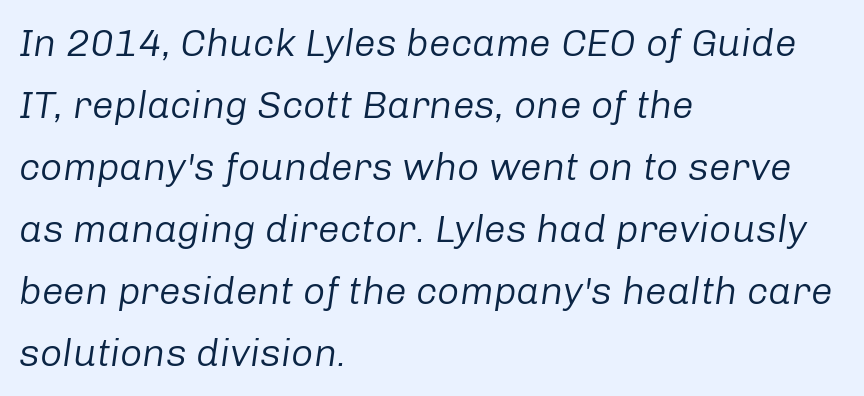
{"italic": "yes", "lean": "right", "slant_degrees": 8, "bold": "no", "weight": "regular", "width": "normal", "stroke_contrast": "low", "x_height": "medium", "monospaced": "no", "underline": "no", "align": "left", "line_spacing": "normal", "line_spacing_ratio": 1.59, "letter_spacing": "normal", "letter_spacing_em": 0.0, "glyph_px": 39}
